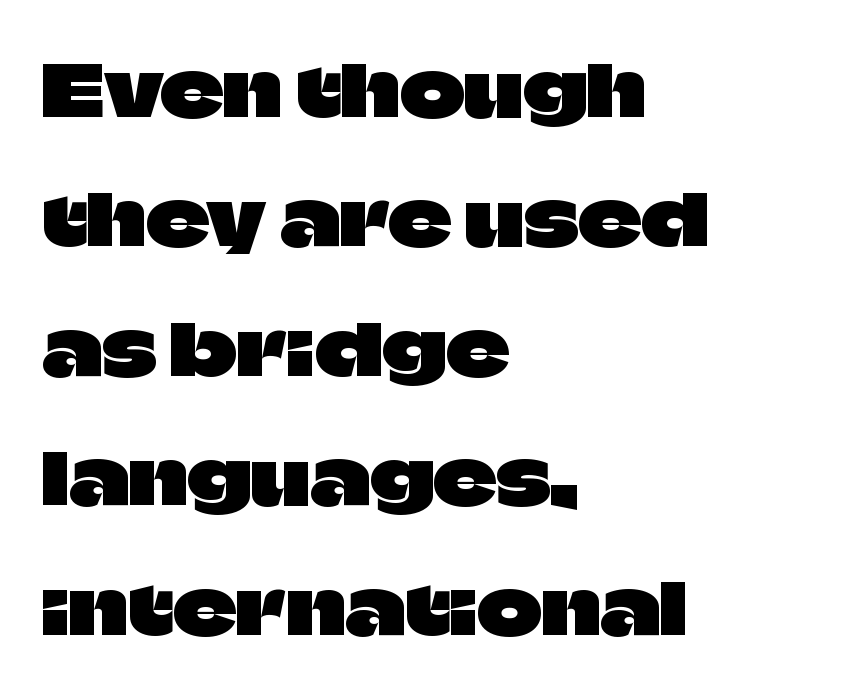
Q: Is the text italic (slanted)? A: No, it is upright.
Q: Is the typeface a serif or a sans-serif typeface? A: Sans-serif.
Q: Is the text underlined? A: No.
Q: How is the paragraph aligned? A: Left-aligned.
Q: Is the spacing between letters normal or unusually wide? A: Normal.
Q: Width (condensed, normal, or wide)? A: Normal.
Q: Stroke contrast? A: Low.
Q: x-height? A: Large.
Q: Monospaced? A: No.
